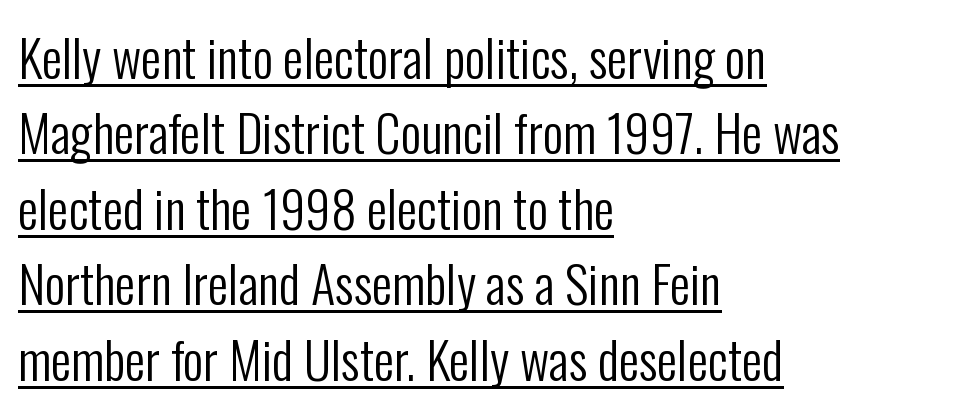
Ink coverage per letter is moderate at most. Observe the ordinary spacing: letters are neighbours, not strangers. Look at the bottom of the vertical strokes: they stop flat, with no serifs. The rows are spaced the way most documents space them. Nope, not italic — everything's standing straight. Reading down the block, your eye returns to a fixed left position each line.
